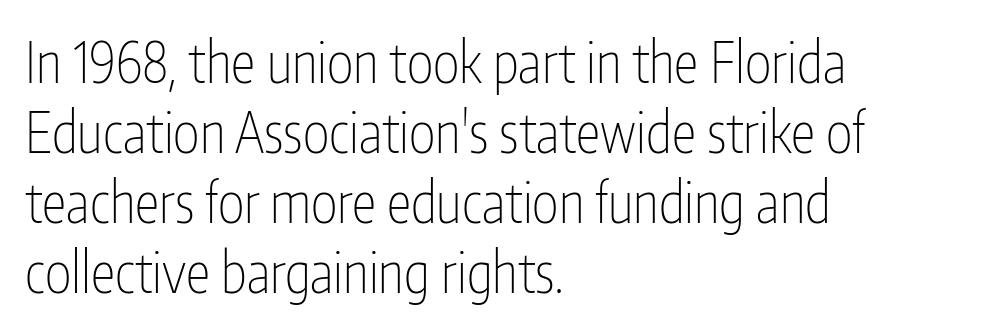
{"serif": "no", "italic": "no", "bold": "no", "weight": "thin", "width": "condensed", "stroke_contrast": "low", "x_height": "medium", "monospaced": "no", "underline": "no", "align": "left", "line_spacing": "normal", "line_spacing_ratio": 1.25, "letter_spacing": "normal", "letter_spacing_em": 0.0, "glyph_px": 56}
